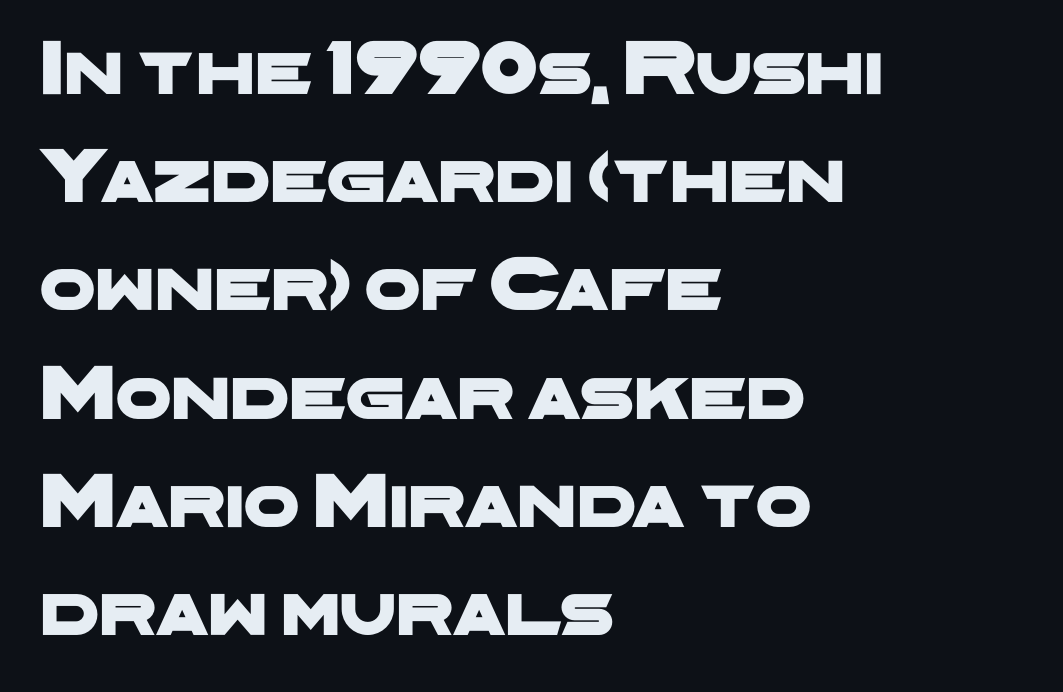
The image shows 79 px wide sans-serif type; set left-aligned, normal line spacing (1.37x), normal letter spacing, not underlined; low stroke contrast and a medium x-height.
